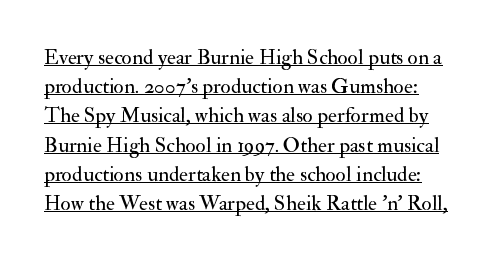
{"italic": "no", "bold": "no", "underline": "yes", "line_spacing": "normal", "line_spacing_ratio": 1.39, "letter_spacing": "normal", "letter_spacing_em": 0.0, "glyph_px": 21}
